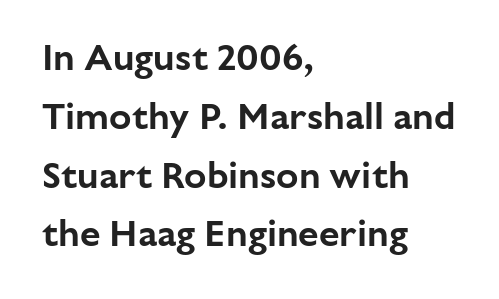
The image shows 37 px sans-serif type, upright; set left-aligned, normal line spacing (1.59x), normal letter spacing, not underlined; low stroke contrast and a medium x-height.
